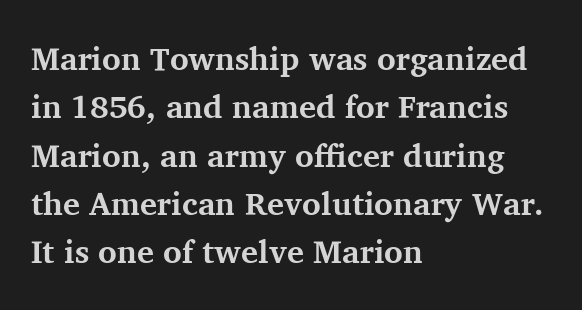
{"serif": "yes", "italic": "no", "bold": "yes", "weight": "bold", "width": "normal", "stroke_contrast": "medium", "x_height": "medium", "monospaced": "no", "underline": "no", "align": "left", "line_spacing": "normal", "line_spacing_ratio": 1.51, "letter_spacing": "normal", "letter_spacing_em": 0.0, "glyph_px": 32}
